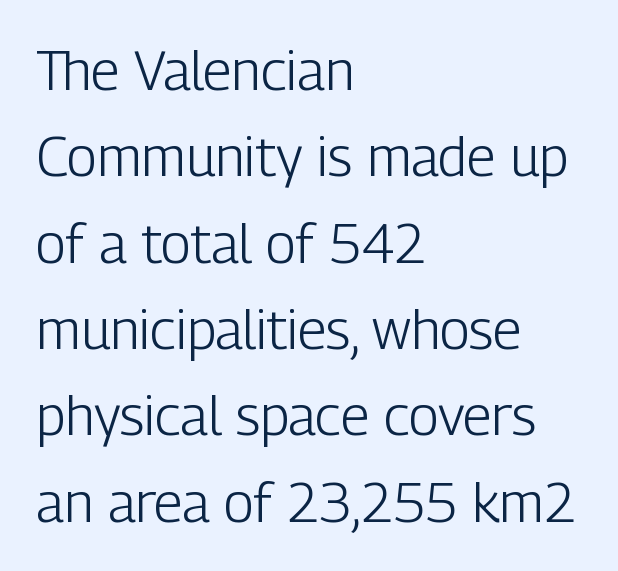
Q: Is the text bold? A: No.
Q: Is the text italic (slanted)? A: No, it is upright.
Q: Is the typeface a serif or a sans-serif typeface? A: Sans-serif.
Q: Is the text underlined? A: No.
Q: How is the paragraph aligned? A: Left-aligned.
Q: Is the spacing between letters normal or unusually wide? A: Normal.
Q: Is the spacing between lines tight, normal or loose? A: Normal.
Q: Width (condensed, normal, or wide)? A: Condensed.
Q: Stroke contrast? A: Low.
Q: x-height? A: Medium.
Q: Monospaced? A: No.
